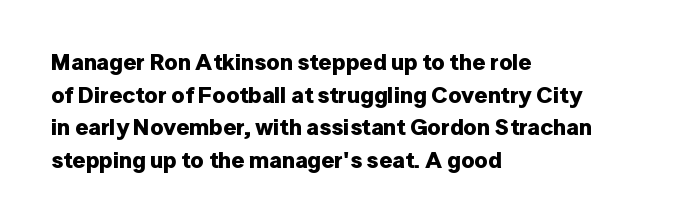
The image shows 23 px bold type, upright; set left-aligned, normal line spacing (1.42x), normal letter spacing, not underlined.
